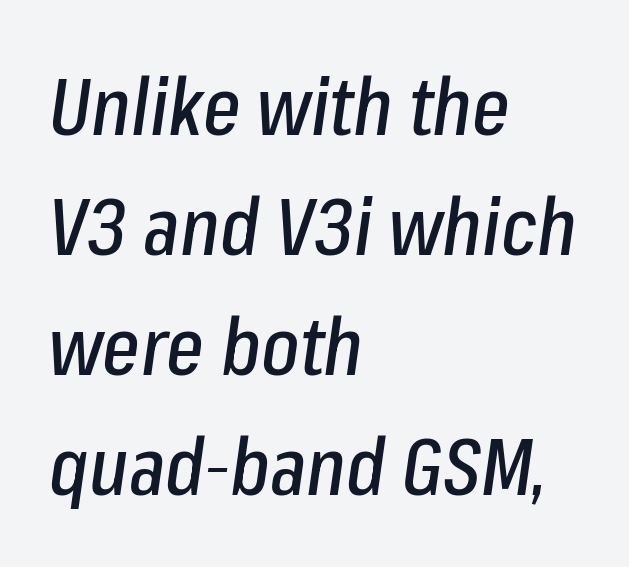
The image shows 80 px condensed type, italic (leaning right); set left-aligned, normal line spacing (1.5x), normal letter spacing, not underlined; low stroke contrast and a medium x-height.
